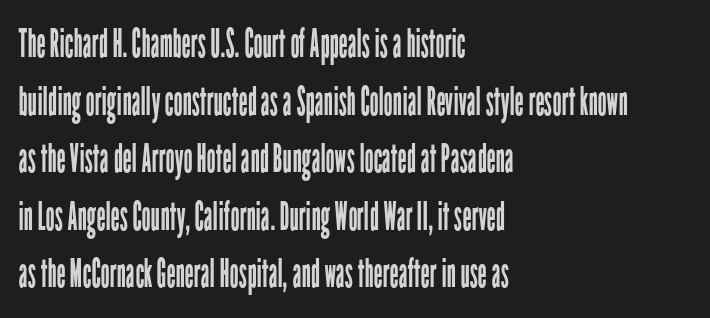
{"serif": "no", "italic": "no", "bold": "no", "weight": "regular", "width": "condensed", "stroke_contrast": "low", "x_height": "medium", "monospaced": "no", "underline": "no", "align": "left", "line_spacing": "normal", "line_spacing_ratio": 1.44, "letter_spacing": "normal", "letter_spacing_em": 0.0, "glyph_px": 40}
